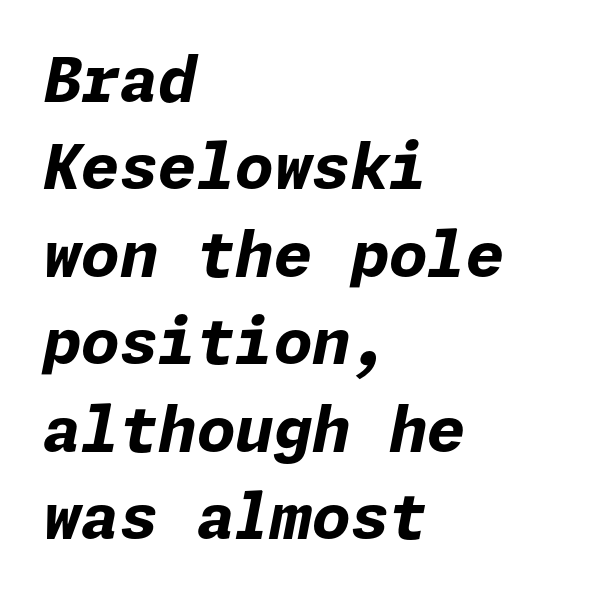
{"italic": "yes", "lean": "right", "slant_degrees": 11, "bold": "yes", "weight": "bold", "width": "normal", "stroke_contrast": "low", "x_height": "medium", "underline": "no", "align": "left", "line_spacing": "normal", "line_spacing_ratio": 1.41, "letter_spacing": "normal", "letter_spacing_em": 0.0, "glyph_px": 62}
